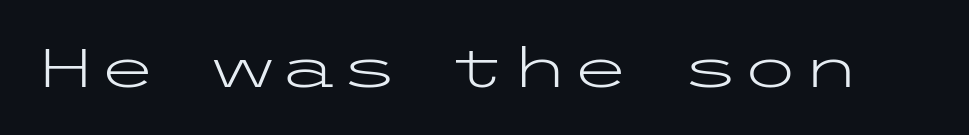
{"serif": "no", "italic": "no", "bold": "no", "weight": "light", "width": "wide", "stroke_contrast": "low", "x_height": "medium", "underline": "no", "letter_spacing": "normal", "letter_spacing_em": 0.0, "glyph_px": 55}
